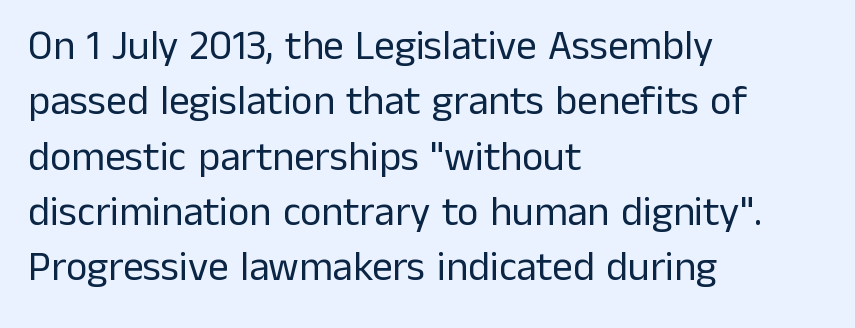
Q: Is the text bold? A: No.
Q: Is the text italic (slanted)? A: No, it is upright.
Q: Is the typeface a serif or a sans-serif typeface? A: Sans-serif.
Q: Is the text underlined? A: No.
Q: How is the paragraph aligned? A: Left-aligned.
Q: Is the spacing between letters normal or unusually wide? A: Normal.
Q: Is the spacing between lines tight, normal or loose? A: Normal.
Q: Width (condensed, normal, or wide)? A: Normal.
Q: Stroke contrast? A: Low.
Q: x-height? A: Medium.
Q: Monospaced? A: No.
